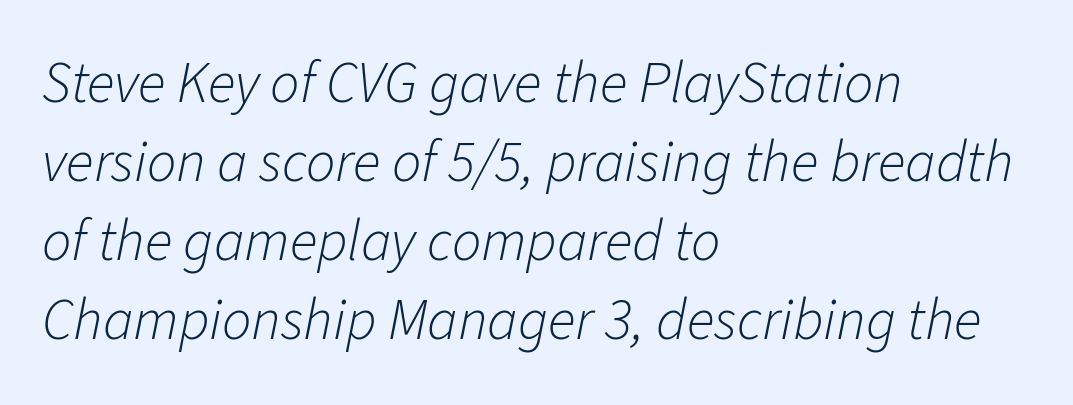
{"italic": "yes", "lean": "right", "slant_degrees": 11, "bold": "no", "weight": "light", "width": "normal", "stroke_contrast": "low", "x_height": "medium", "monospaced": "no", "underline": "no", "align": "left", "line_spacing": "normal", "line_spacing_ratio": 1.36, "letter_spacing": "normal", "letter_spacing_em": 0.0, "glyph_px": 58}
